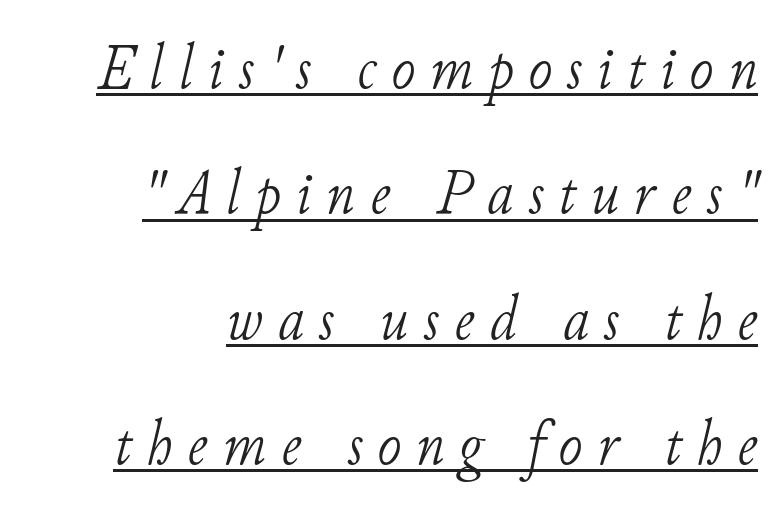
{"serif": "yes", "italic": "yes", "lean": "right", "slant_degrees": 11, "bold": "no", "weight": "light", "width": "normal", "stroke_contrast": "low", "x_height": "small", "monospaced": "no", "underline": "yes", "align": "right", "line_spacing": "loose", "line_spacing_ratio": 1.93, "letter_spacing": "wide", "letter_spacing_em": 0.23, "glyph_px": 65}
